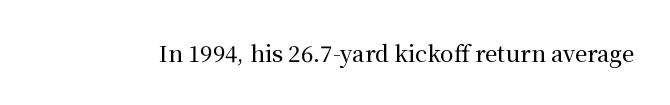
Q: Is the text italic (slanted)? A: No, it is upright.
Q: Is the text underlined? A: No.
Q: Is the spacing between letters normal or unusually wide? A: Normal.
